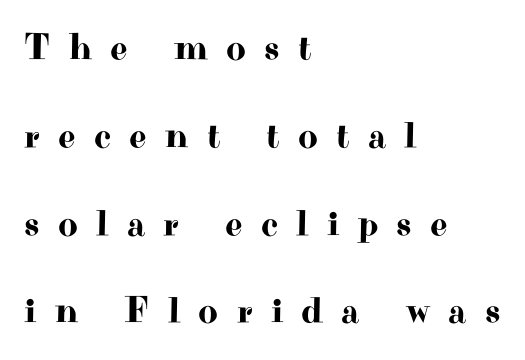
The image shows 38 px wide serif type, upright; set left-aligned, loose line spacing (2.31x), unusually wide letter spacing (+0.48 em), not underlined; high stroke contrast and a small x-height.
